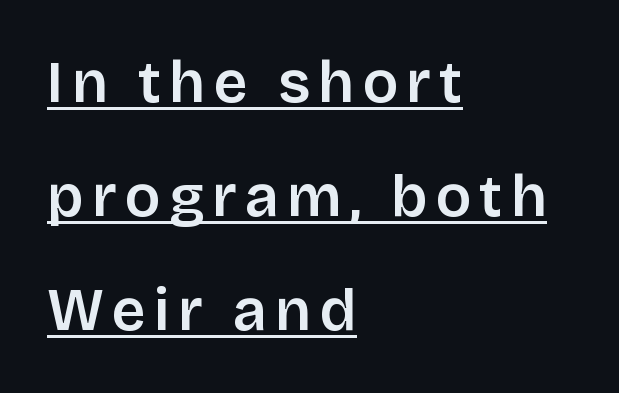
The image shows 59 px sans-serif type, upright; set left-aligned, loose line spacing (1.93x), underlined; low stroke contrast and a large x-height.
